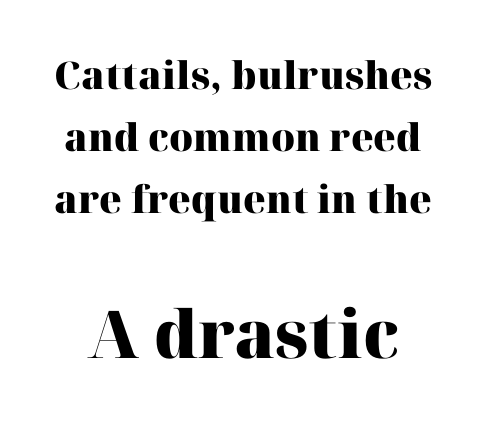
The image shows 66 px heavy serif type, upright; set normal line spacing (1.63x), normal letter spacing, not underlined; the second (bottom) block is 1.74x larger; high stroke contrast and a medium x-height.
